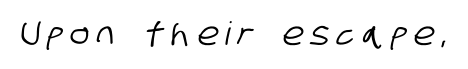
The image shows 32 px condensed sans-serif type; set unusually wide letter spacing (+0.25 em), not underlined; low stroke contrast and a large x-height.
